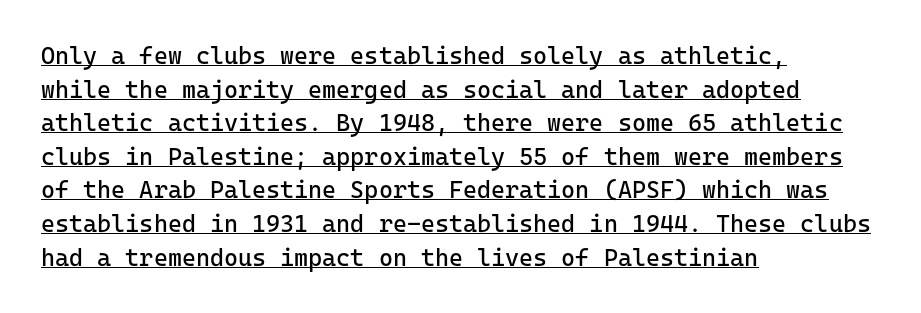
The image shows 24 px text type, upright; set left-aligned, normal line spacing (1.4x), normal letter spacing, underlined.
